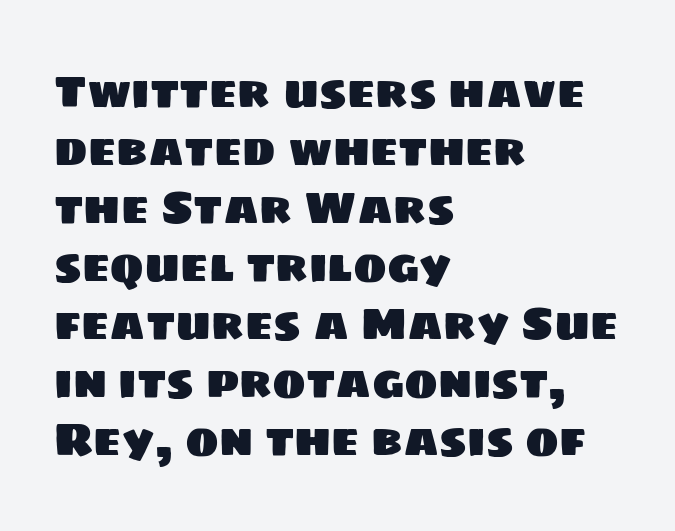
{"serif": "no", "width": "normal", "stroke_contrast": "low", "x_height": "large", "monospaced": "no", "underline": "no", "align": "left", "line_spacing": "normal", "line_spacing_ratio": 1.29, "letter_spacing": "normal", "letter_spacing_em": 0.0, "glyph_px": 45}
